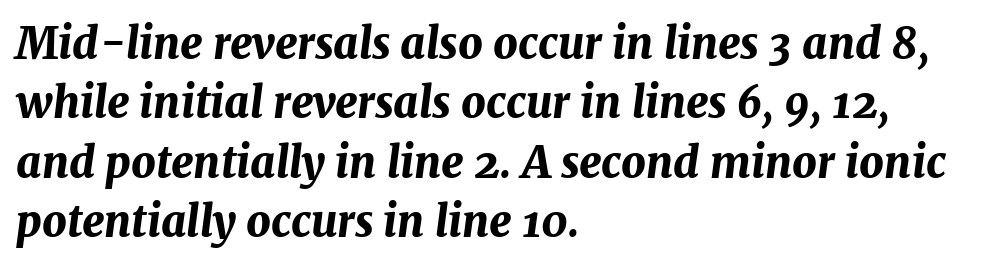
The image shows 43 px bold type, italic (leaning right); set left-aligned, normal line spacing (1.38x), normal letter spacing, not underlined; medium stroke contrast and a medium x-height.
